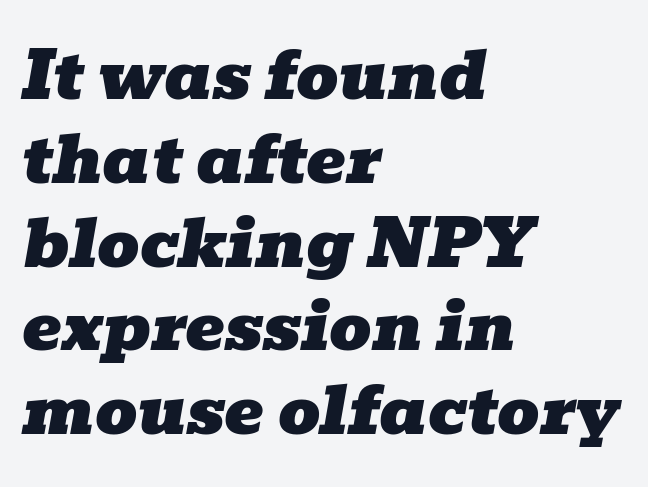
Q: Is the text italic (slanted)? A: Yes, it leans right by about 10 degrees.
Q: Is the typeface a serif or a sans-serif typeface? A: Serif.
Q: Is the text underlined? A: No.
Q: How is the paragraph aligned? A: Left-aligned.
Q: Is the spacing between letters normal or unusually wide? A: Normal.
Q: Is the spacing between lines tight, normal or loose? A: Normal.
Q: Width (condensed, normal, or wide)? A: Wide.
Q: Stroke contrast? A: Low.
Q: x-height? A: Medium.
Q: Monospaced? A: No.
